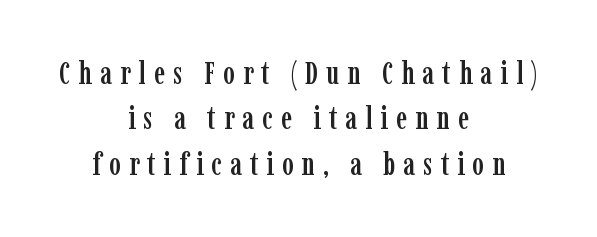
The image shows 31 px condensed serif type, upright; set centered, normal line spacing (1.46x), unusually wide letter spacing (+0.26 em), not underlined; low stroke contrast and a medium x-height.
